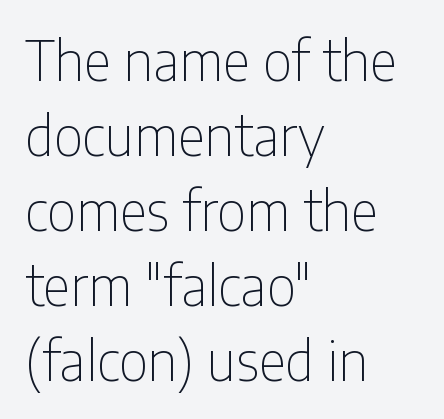
The image shows 54 px thin, condensed sans-serif type, upright; set left-aligned, normal line spacing (1.39x), normal letter spacing, not underlined; low stroke contrast and a medium x-height.
